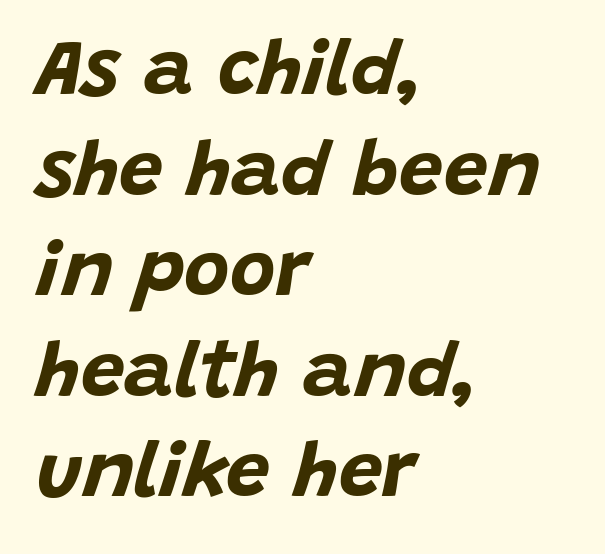
The image shows 78 px bold type, italic (leaning right); set left-aligned, normal line spacing (1.29x), normal letter spacing, not underlined; low stroke contrast and a large x-height.
